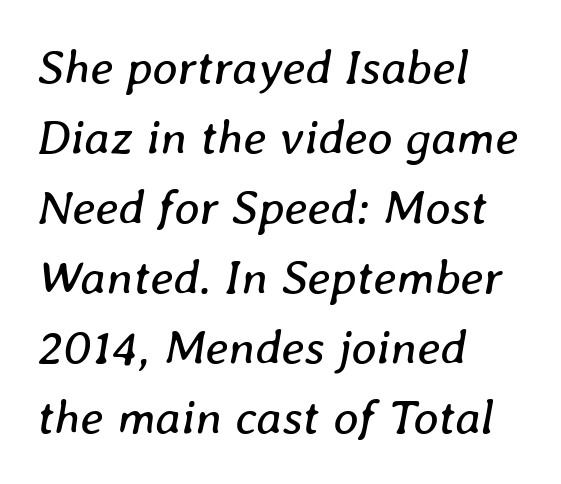
The image shows 49 px regular-weight type, italic (leaning right); set left-aligned, normal line spacing (1.43x), normal letter spacing, not underlined; low stroke contrast and a medium x-height.
